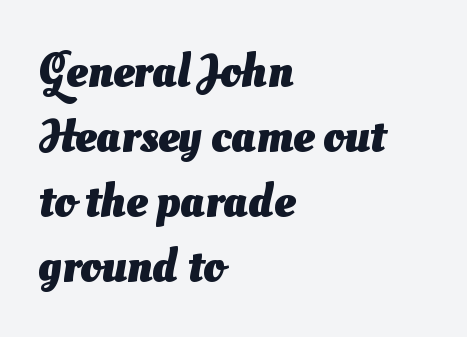
{"serif": "no", "bold": "yes", "weight": "heavy", "width": "normal", "stroke_contrast": "medium", "x_height": "small", "monospaced": "no", "underline": "no", "align": "left", "line_spacing": "normal", "line_spacing_ratio": 1.38, "letter_spacing": "normal", "letter_spacing_em": 0.0, "glyph_px": 47}
